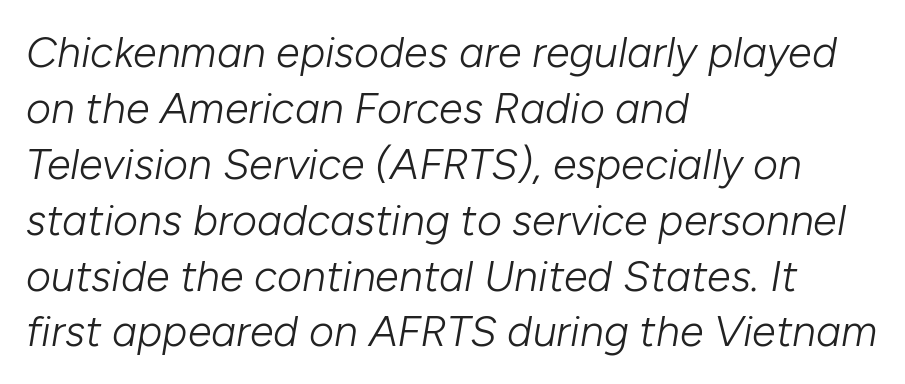
The area under the type is left untouched. Line beginnings align vertically; line endings do not. The passage shown stacks its lines at a standard gap. Default kerning and tracking; the words read as compact shapes.
